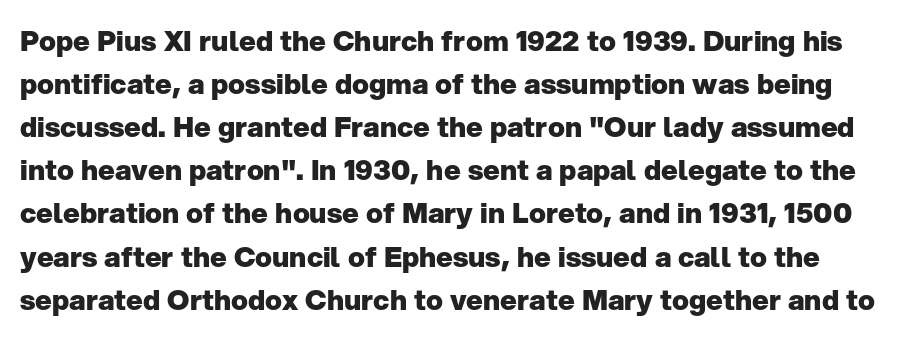
{"serif": "no", "italic": "no", "bold": "yes", "weight": "heavy", "width": "normal", "stroke_contrast": "low", "x_height": "medium", "monospaced": "no", "underline": "no", "line_spacing": "normal", "line_spacing_ratio": 1.54, "letter_spacing": "normal", "letter_spacing_em": 0.0, "glyph_px": 28}
